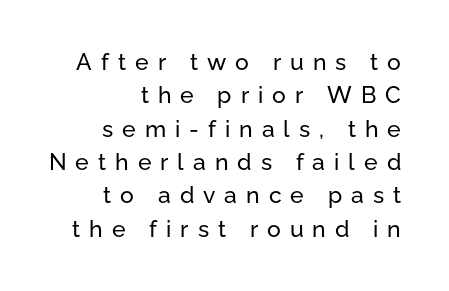
The image shows 23 px text type, upright; set right-aligned, normal line spacing (1.45x), unusually wide letter spacing (+0.39 em), not underlined.
